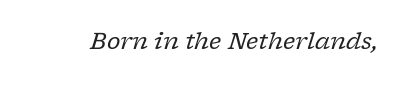
The image shows 23 px text type, italic (leaning right); set normal letter spacing, not underlined.
